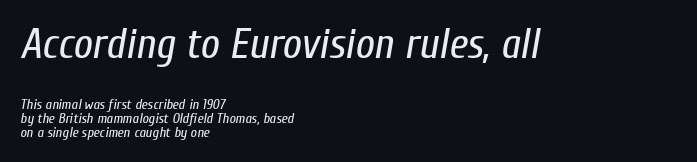
Stroke thickness stays within the range of a standard reading face or lighter. Here the glyphs are tracked normally, forming tight word shapes. Descenders are the only things crossing below the line. Notice how descenders almost collide with the ascenders below — that's tight leading. This rendering uses left alignment, leaving the right contour irregular. Each letter keeps its own natural width here, so spacing adapts to shape.
